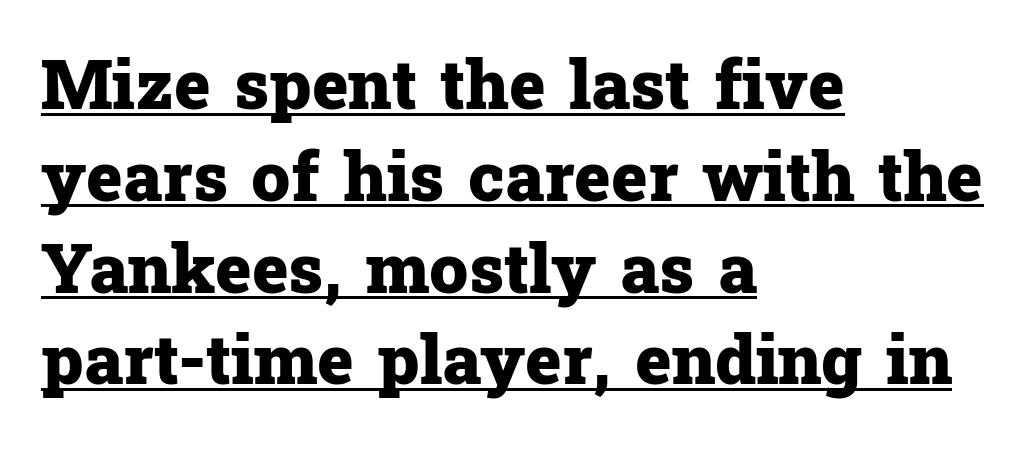
Q: Is the text bold? A: Yes.
Q: Is the text italic (slanted)? A: No, it is upright.
Q: Is the typeface a serif or a sans-serif typeface? A: Serif.
Q: Is the text underlined? A: Yes.
Q: How is the paragraph aligned? A: Left-aligned.
Q: Is the spacing between letters normal or unusually wide? A: Normal.
Q: Is the spacing between lines tight, normal or loose? A: Normal.
Q: Width (condensed, normal, or wide)? A: Normal.
Q: Stroke contrast? A: Low.
Q: x-height? A: Medium.
Q: Monospaced? A: No.
